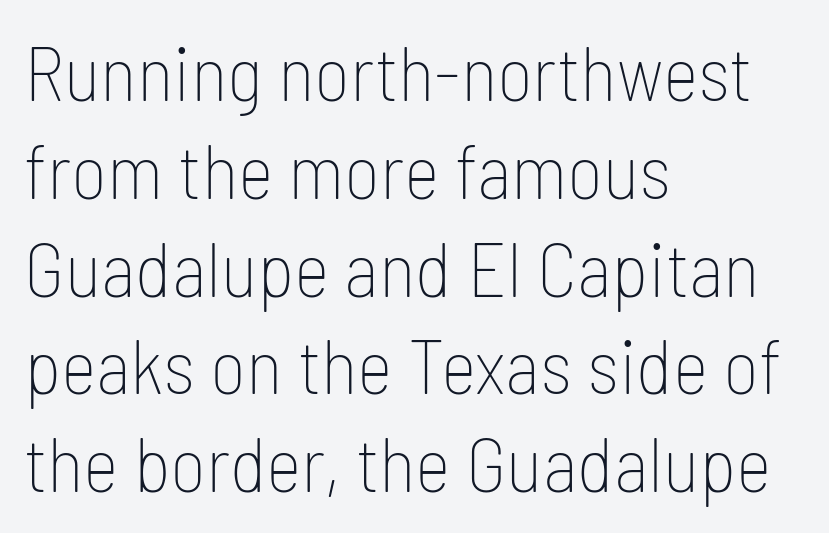
{"serif": "no", "italic": "no", "bold": "no", "weight": "thin", "width": "condensed", "stroke_contrast": "low", "x_height": "medium", "monospaced": "no", "underline": "no", "align": "left", "line_spacing": "normal", "line_spacing_ratio": 1.27, "letter_spacing": "normal", "letter_spacing_em": 0.0, "glyph_px": 77}
